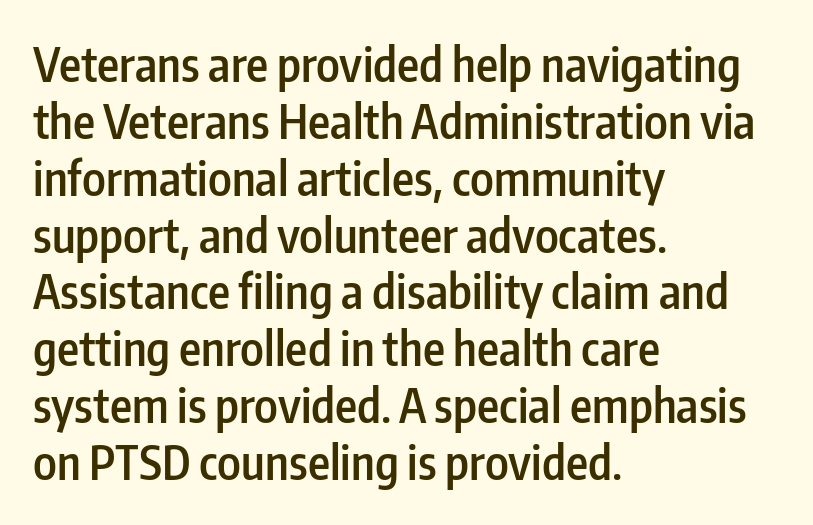
Q: Is the text bold? A: Semi-bold.
Q: Is the text italic (slanted)? A: No, it is upright.
Q: Is the typeface a serif or a sans-serif typeface? A: Sans-serif.
Q: Is the text underlined? A: No.
Q: How is the paragraph aligned? A: Left-aligned.
Q: Is the spacing between letters normal or unusually wide? A: Normal.
Q: Width (condensed, normal, or wide)? A: Condensed.
Q: Stroke contrast? A: Low.
Q: x-height? A: Medium.
Q: Monospaced? A: No.
